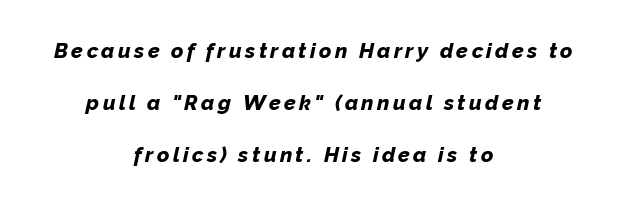
The image shows 21 px bold type, italic (leaning right); set centered, loose line spacing (2.48x), not underlined.
